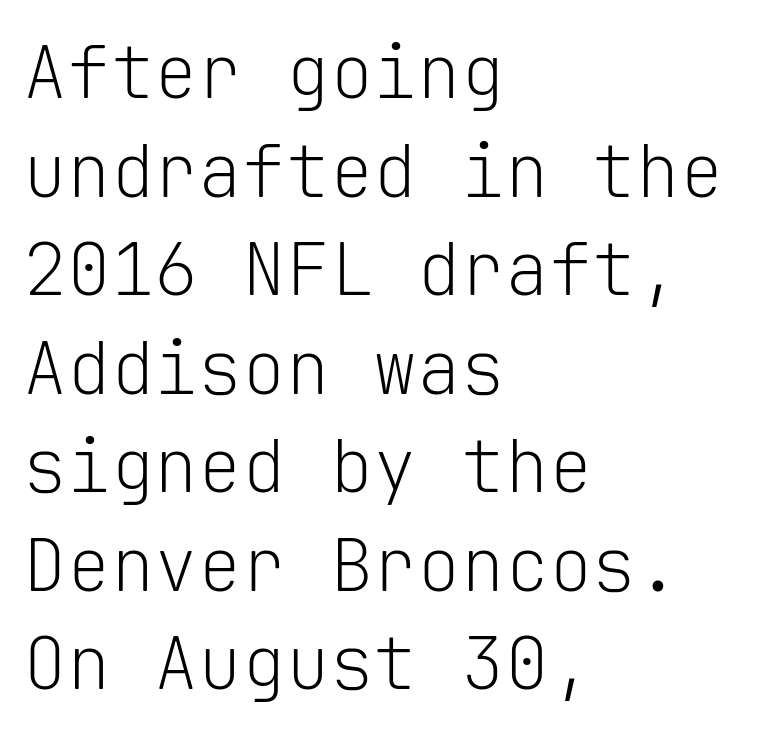
The image shows 73 px light sans-serif type, upright, monospaced; set left-aligned, normal line spacing (1.35x), normal letter spacing, not underlined; low stroke contrast and a medium x-height.
